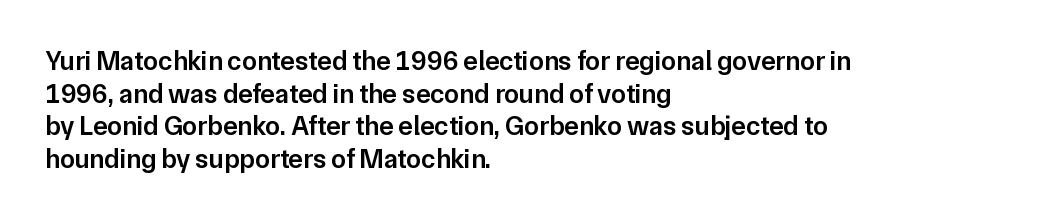
{"italic": "no", "bold": "semi", "underline": "no", "align": "left", "line_spacing_ratio": 1.21, "letter_spacing": "normal", "letter_spacing_em": 0.0, "glyph_px": 27}
